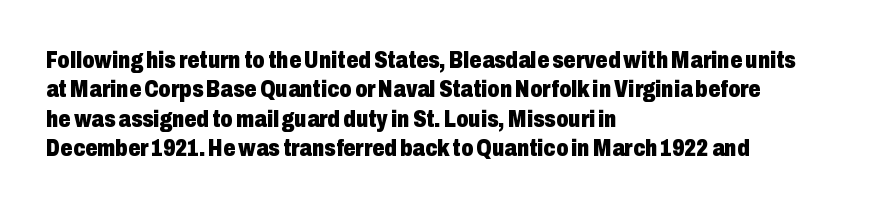
The image shows 24 px bold type, upright; set left-aligned, line spacing 1.22x, normal letter spacing, not underlined.
